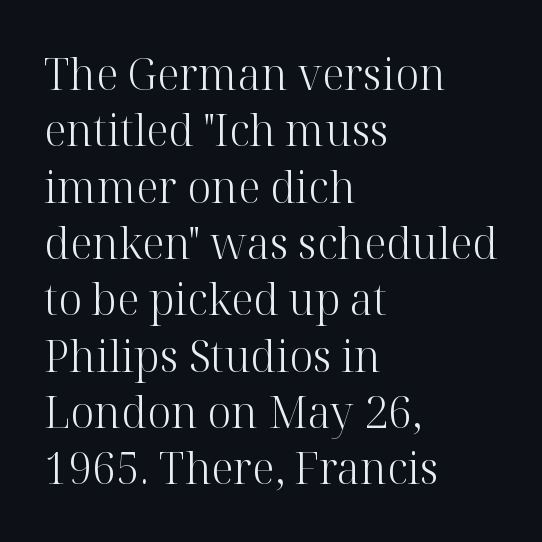
The image shows 43 px light serif type, upright; set left-aligned, normal line spacing (1.31x), normal letter spacing, not underlined; high stroke contrast and a medium x-height.
